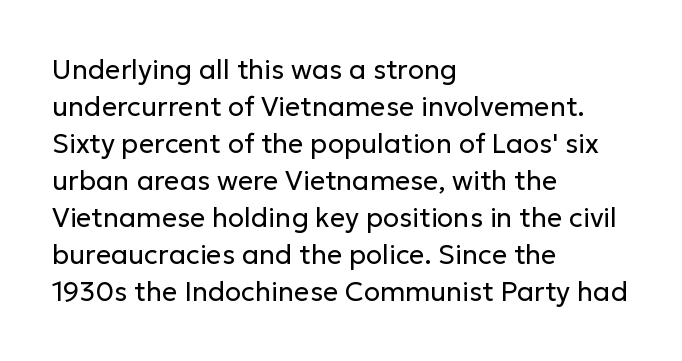
Reading down the block, your eye returns to a fixed left position each line. Tall strokes in this sample are plumb rather than angled. The rendering uses a moderate line-height, typical for paragraphs. This is not heavy type; no bold has been used. Any mark beneath the type? The region is blank. Each word holds together tightly as a unit, with standard inter-letter gaps.
